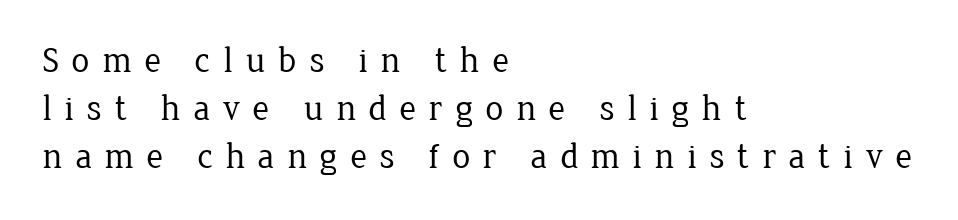
The letters carry serifs — small finishing strokes at the ends of their stems. Summary of weight: not heavy and not bold. Glance below the letters and you will spot only blank space. Students, observe: this is what conventionally led text looks like.
